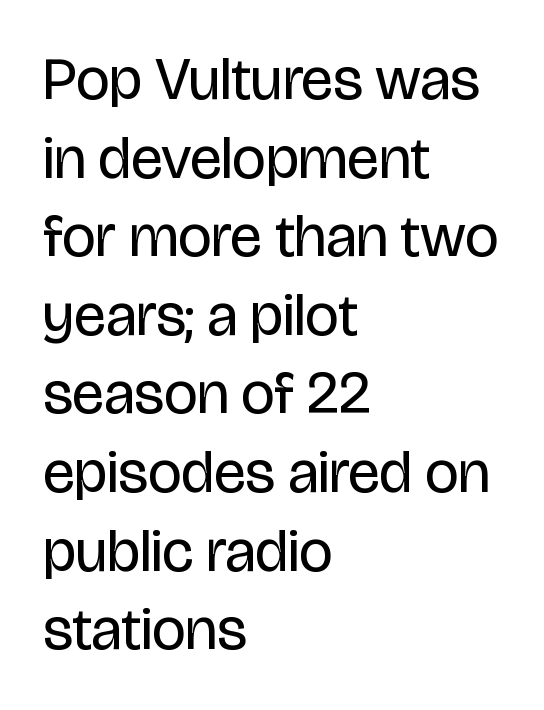
{"serif": "no", "italic": "no", "bold": "no", "weight": "regular", "width": "condensed", "stroke_contrast": "low", "x_height": "large", "monospaced": "no", "underline": "no", "align": "left", "line_spacing": "normal", "line_spacing_ratio": 1.31, "letter_spacing": "normal", "letter_spacing_em": 0.0, "glyph_px": 60}
